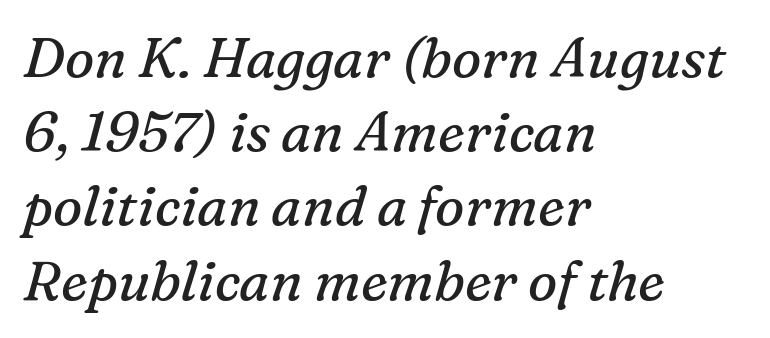
Q: Is the text bold? A: No.
Q: Is the text italic (slanted)? A: Yes, it leans right by about 16 degrees.
Q: Is the typeface a serif or a sans-serif typeface? A: Serif.
Q: Is the text underlined? A: No.
Q: How is the paragraph aligned? A: Left-aligned.
Q: Is the spacing between letters normal or unusually wide? A: Normal.
Q: Is the spacing between lines tight, normal or loose? A: Normal.
Q: Width (condensed, normal, or wide)? A: Normal.
Q: Stroke contrast? A: Medium.
Q: x-height? A: Medium.
Q: Monospaced? A: No.
